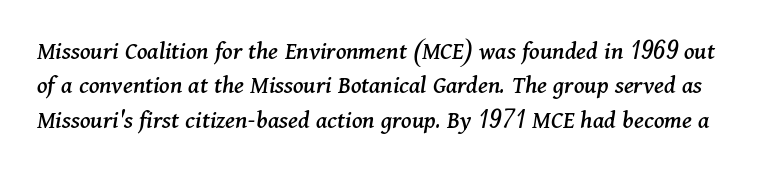
{"italic": "yes", "lean": "right", "slant_degrees": 11, "underline": "no", "line_spacing": "normal", "line_spacing_ratio": 1.32, "letter_spacing": "normal", "letter_spacing_em": 0.0, "glyph_px": 26}
